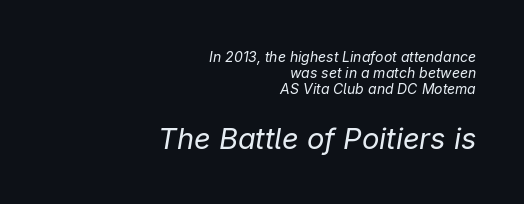
{"italic": "yes", "lean": "right", "slant_degrees": 9, "bold": "no", "weight": "regular", "width": "normal", "stroke_contrast": "low", "x_height": "medium", "monospaced": "no", "underline": "no", "align": "right", "line_spacing_ratio": 1.16, "letter_spacing": "normal", "letter_spacing_em": 0.0, "larger_block": "second", "size_ratio": 2.07, "glyph_px": 29}
